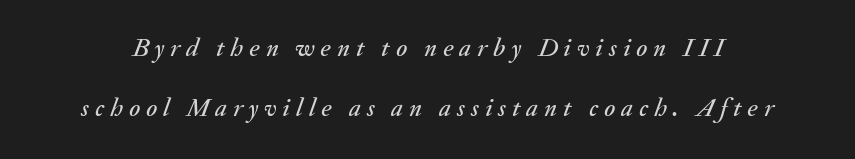
{"italic": "yes", "lean": "right", "slant_degrees": 20, "underline": "no", "line_spacing": "loose", "line_spacing_ratio": 2.3, "letter_spacing": "wide", "letter_spacing_em": 0.23, "glyph_px": 26}
